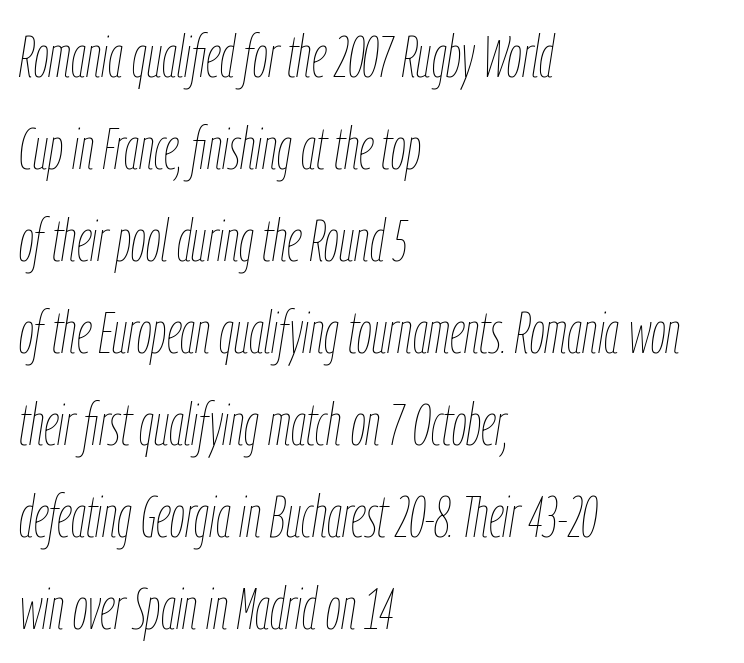
The image shows 59 px thin, condensed type, italic (leaning right); set left-aligned, normal line spacing (1.56x), normal letter spacing, not underlined; low stroke contrast and a medium x-height.
